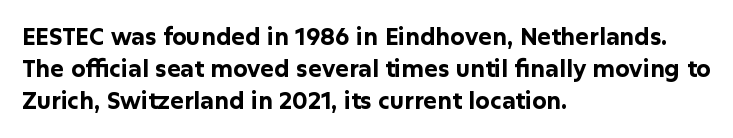
Teacher's note: observe the even left margin — that is flush-left alignment. Tracking here is standard; glyphs follow each other at the usual distance. Horizontal bands of white between lines are of average thickness. Is the type bold? Yes — the strokes are clearly thick and heavy. This is the regular roman posture of the typeface.
